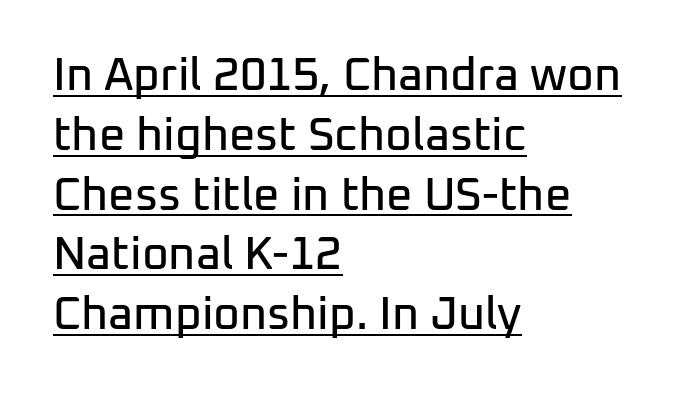
Italic: no, the glyphs are upright roman. Here the designer chose a conventional face with non-uniform glyph widths. The passage shown has conventional tracking throughout. In CSS terms this would be text-align: left.
